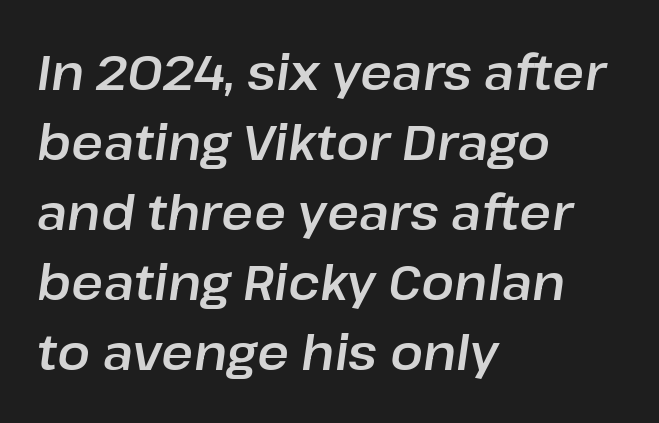
Q: Is the text italic (slanted)? A: Yes, it leans right by about 8 degrees.
Q: Is the text underlined? A: No.
Q: How is the paragraph aligned? A: Left-aligned.
Q: Is the spacing between letters normal or unusually wide? A: Normal.
Q: Is the spacing between lines tight, normal or loose? A: Normal.
Q: Width (condensed, normal, or wide)? A: Normal.
Q: Stroke contrast? A: Low.
Q: x-height? A: Medium.
Q: Monospaced? A: No.
